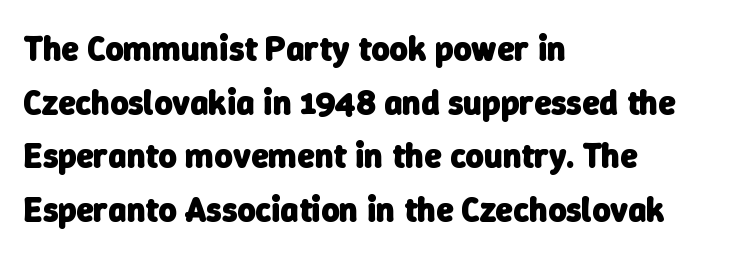
The image shows 35 px heavy sans-serif type; set left-aligned, normal line spacing (1.53x), normal letter spacing, not underlined; low stroke contrast and a medium x-height.
